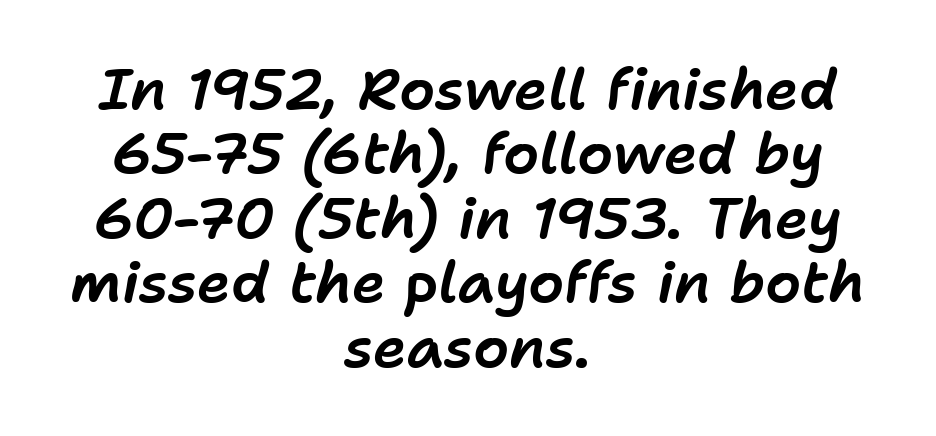
The letters advance in unequal steps, a hallmark of proportional type. Is the type slanted? Yes — the strokes lean at a clear angle. Vertically, the passage feels compressed, each row crowding the next. Where is the straight margin? There isn't one; the lines are centered. A bare baseline throughout the passage.
